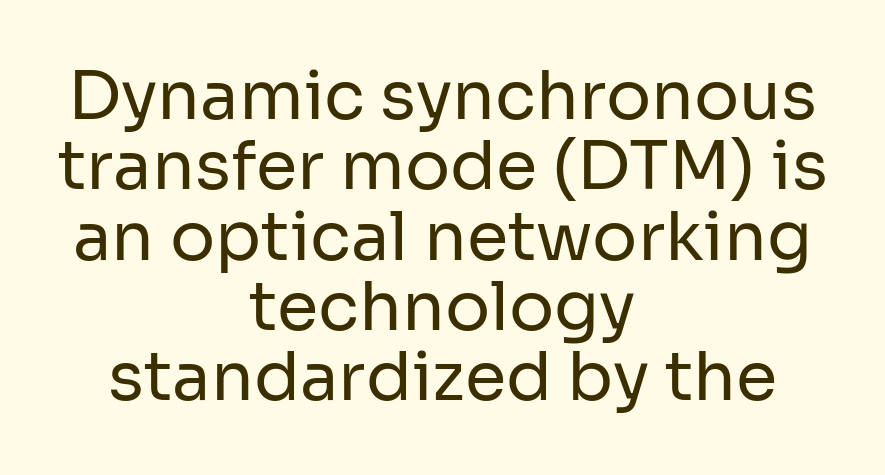
Q: Is the text bold? A: No.
Q: Is the text italic (slanted)? A: No, it is upright.
Q: Is the typeface a serif or a sans-serif typeface? A: Sans-serif.
Q: Is the text underlined? A: No.
Q: How is the paragraph aligned? A: Centered.
Q: Is the spacing between letters normal or unusually wide? A: Normal.
Q: Is the spacing between lines tight, normal or loose? A: Tight.
Q: Width (condensed, normal, or wide)? A: Normal.
Q: Stroke contrast? A: Low.
Q: x-height? A: Medium.
Q: Monospaced? A: No.
